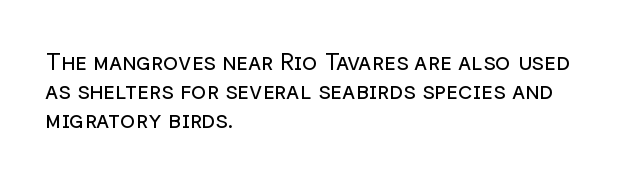
Nothing unusual about the tracking: characters are spaced as the font intends. Caption: multi-line text, flush left, ragged right. How would I describe the line gaps? Plain and ordinary. Unbolded letterforms with no extra heft.
